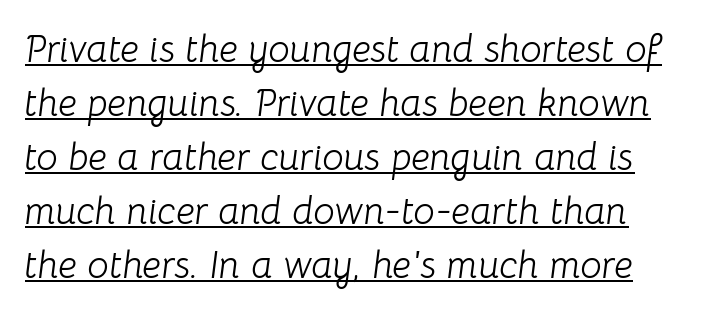
The rendering uses natural spacing where letterforms have individual widths. The font's italic variant was chosen for this text. Weight class: somewhere from thin through regular. Letter spacing: default. The typesetter has applied underlining to the passage shown. Whoever set this chose a conventional vertical rhythm.
